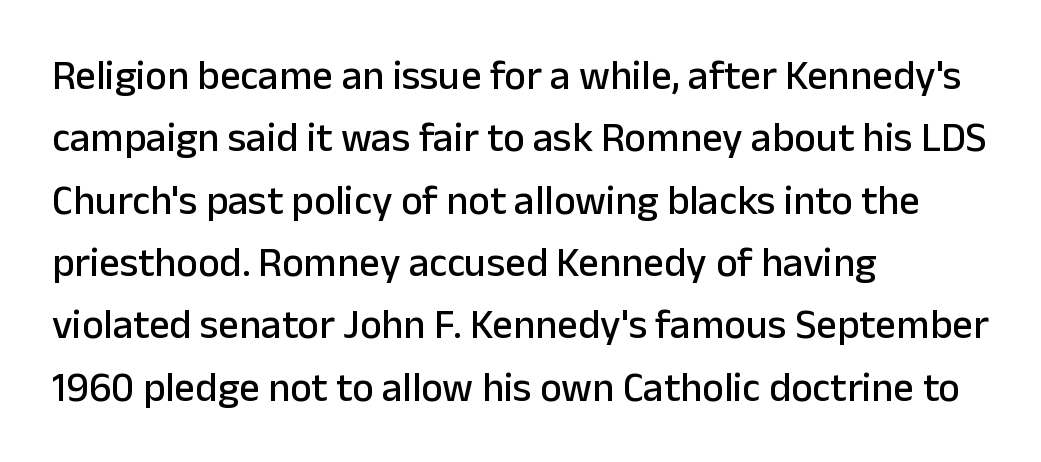
The font family rendered here belongs to the sans-serif group. Regular leading. Does the copy run flush right? No — it runs flush left. Words float on clear page, feet unadorned.
